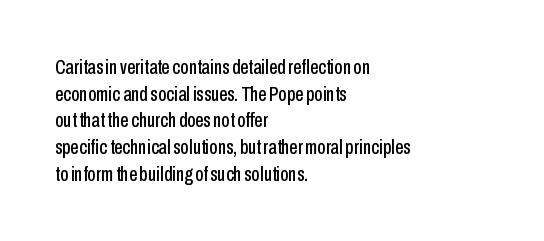
Q: Is the text italic (slanted)? A: No, it is upright.
Q: Is the text underlined? A: No.
Q: How is the paragraph aligned? A: Left-aligned.
Q: Is the spacing between letters normal or unusually wide? A: Normal.
Q: Is the spacing between lines tight, normal or loose? A: Normal.
